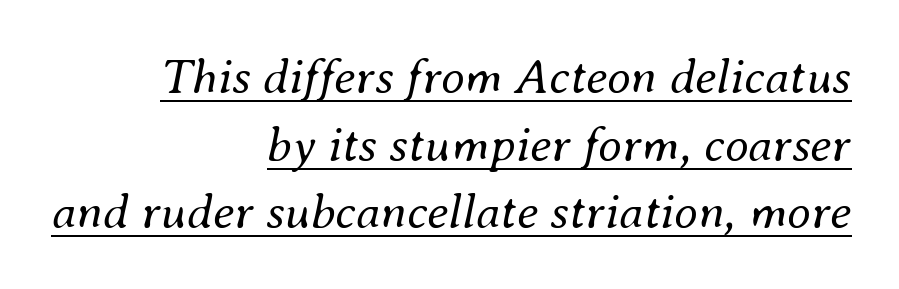
The image shows 49 px regular-weight type, italic (leaning right); set right-aligned, normal line spacing (1.38x), normal letter spacing, underlined; medium stroke contrast and a small x-height.
